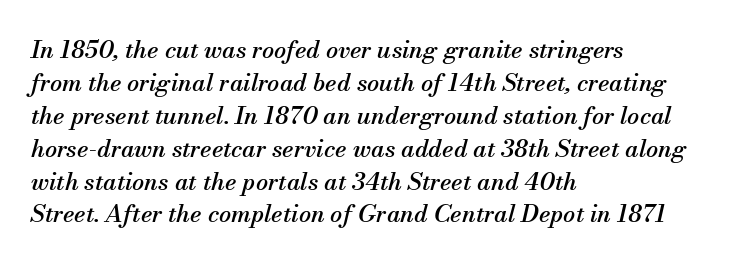
Glyph-to-glyph distance matches everyday printed text. Posture: slanted. Type without underlining. Summary of vertical rhythm: regular, with standard interline spacing.
